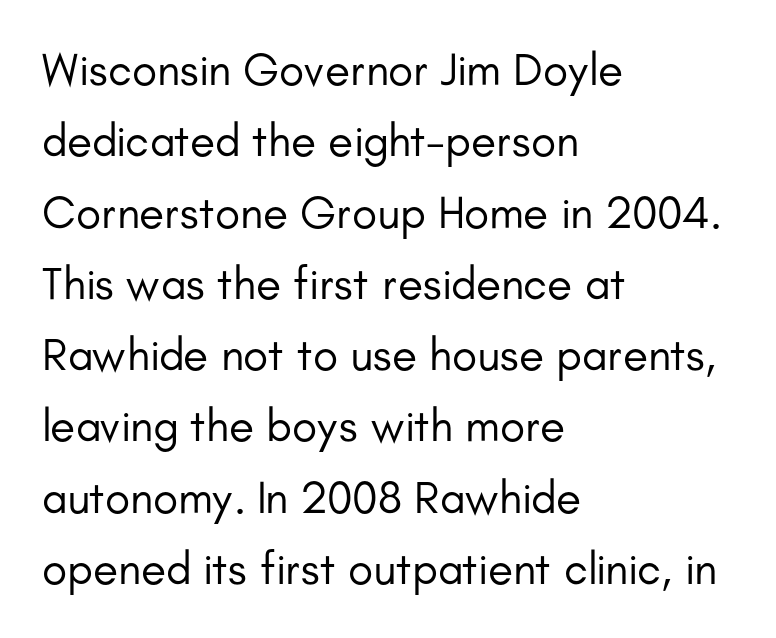
Q: Is the text bold? A: No.
Q: Is the text italic (slanted)? A: No, it is upright.
Q: Is the typeface a serif or a sans-serif typeface? A: Sans-serif.
Q: Is the text underlined? A: No.
Q: How is the paragraph aligned? A: Left-aligned.
Q: Is the spacing between letters normal or unusually wide? A: Normal.
Q: Is the spacing between lines tight, normal or loose? A: Normal.
Q: Width (condensed, normal, or wide)? A: Normal.
Q: Stroke contrast? A: Low.
Q: x-height? A: Small.
Q: Monospaced? A: No.
